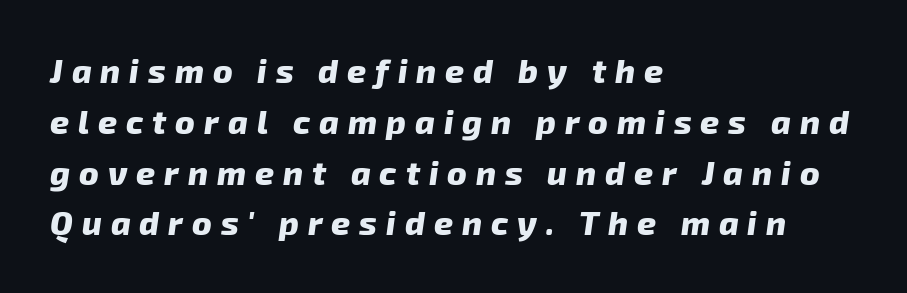
Q: Is the text bold? A: Yes.
Q: Is the text italic (slanted)? A: Yes, it leans right by about 8 degrees.
Q: Is the text underlined? A: No.
Q: How is the paragraph aligned? A: Left-aligned.
Q: Is the spacing between letters normal or unusually wide? A: Unusually wide.
Q: Is the spacing between lines tight, normal or loose? A: Normal.
Q: Width (condensed, normal, or wide)? A: Normal.
Q: Stroke contrast? A: Low.
Q: x-height? A: Medium.
Q: Monospaced? A: No.
